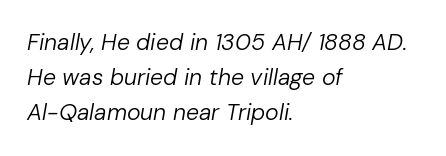
{"italic": "yes", "lean": "right", "slant_degrees": 10, "bold": "no", "underline": "no", "align": "left", "line_spacing": "normal", "line_spacing_ratio": 1.53, "letter_spacing": "normal", "letter_spacing_em": 0.0, "glyph_px": 23}
